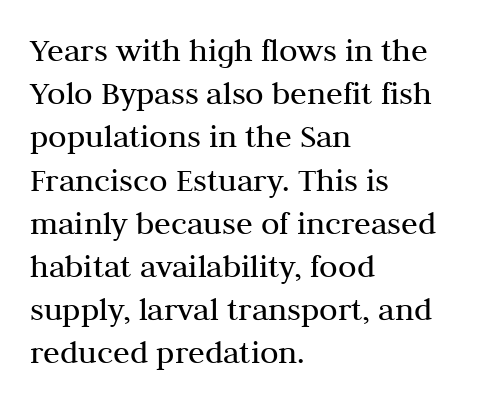
The image shows 34 px regular-weight serif type, upright; set left-aligned, normal line spacing (1.27x), normal letter spacing, not underlined; medium stroke contrast and a medium x-height.
